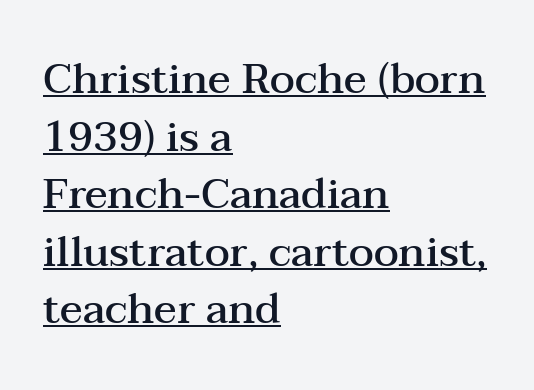
This rendering uses left alignment, leaving the right contour irregular. The sample has been set in demibold, a notch under bold. Somebody hit Ctrl+U on this one — the words are underlined. Looks like regular typesetting: each glyph gets only the width it needs. Ascenders rise straight up at ninety degrees. Normally led — the rows are evenly, conventionally spaced.
